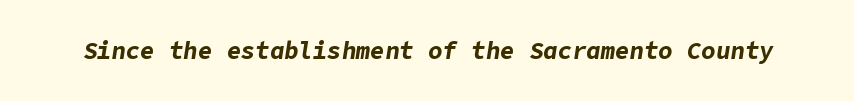
Q: Is the text bold? A: Yes.
Q: Is the text italic (slanted)? A: Yes, it leans right by about 9 degrees.
Q: Is the text underlined? A: No.
Q: Is the spacing between letters normal or unusually wide? A: Normal.
